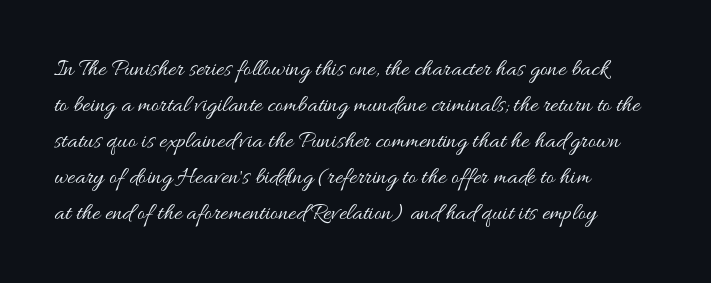
Q: Is the text bold? A: No.
Q: Is the text italic (slanted)? A: Yes.
Q: Is the text underlined? A: No.
Q: How is the paragraph aligned? A: Left-aligned.
Q: Is the spacing between letters normal or unusually wide? A: Normal.
Q: Is the spacing between lines tight, normal or loose? A: Normal.
